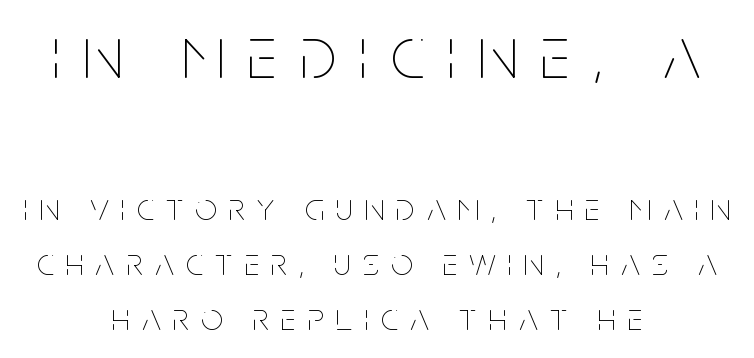
Which of the two is more prominent by size? The first, at the top. The letterforms stand isolated, each surrounded by extra space. This sample has the flowing, uneven cadence of proportional lettering. Each line is balanced around a shared central axis. When letters stand straight like this, we call the style roman or upright.
